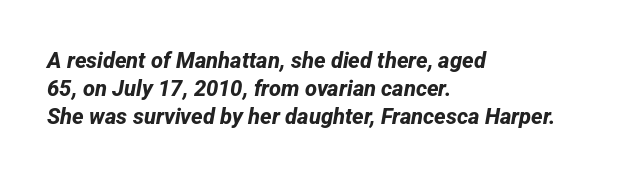
The image shows 22 px bold type; set left-aligned, normal line spacing (1.27x), normal letter spacing, not underlined.
